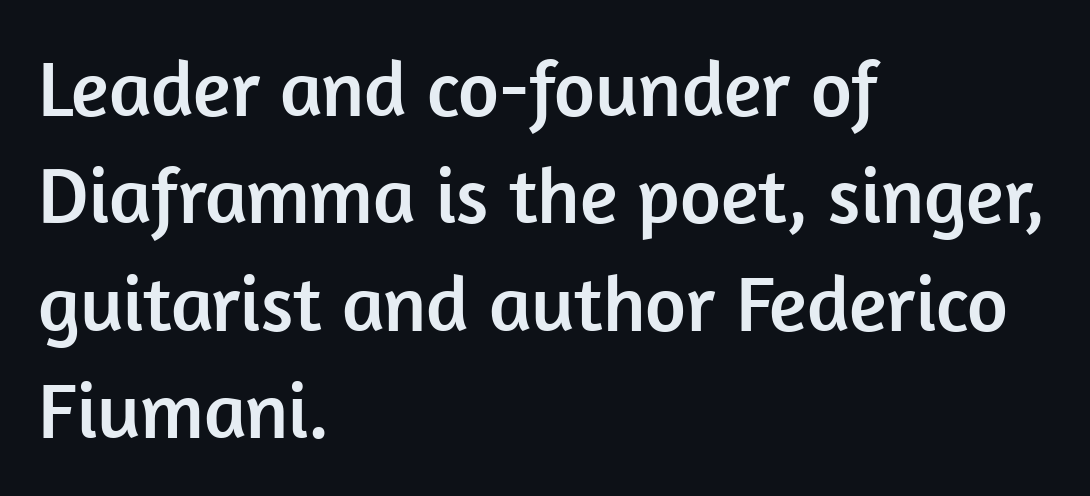
The image shows 79 px sans-serif type, upright; set left-aligned, normal line spacing (1.36x), normal letter spacing, not underlined; low stroke contrast and a medium x-height.
